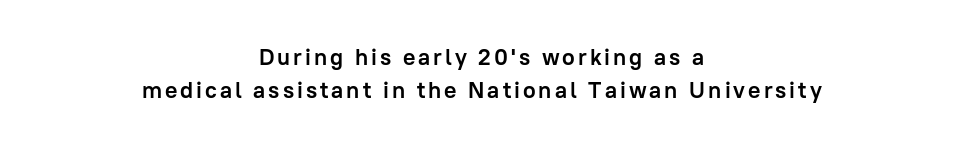
Q: Is the text bold? A: Yes.
Q: Is the text italic (slanted)? A: No, it is upright.
Q: Is the text underlined? A: No.
Q: How is the paragraph aligned? A: Centered.
Q: Is the spacing between lines tight, normal or loose? A: Normal.
